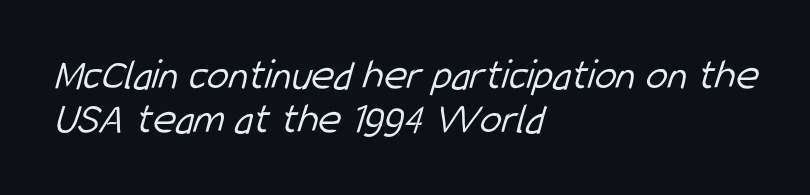
The image shows 44 px light, condensed sans-serif type; set left-aligned, tight line spacing (1.0x), normal letter spacing, not underlined; low stroke contrast and a medium x-height.
